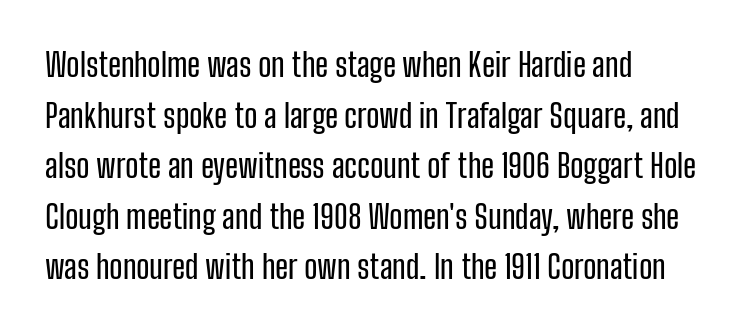
The image shows 32 px condensed sans-serif type, upright; set left-aligned, normal line spacing (1.58x), normal letter spacing, not underlined; low stroke contrast and a medium x-height.
